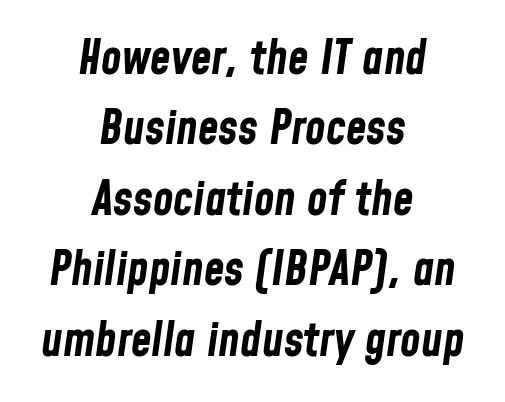
The image shows 47 px bold, condensed type, italic (leaning right); set centered, normal line spacing (1.5x), normal letter spacing, not underlined; low stroke contrast and a medium x-height.
